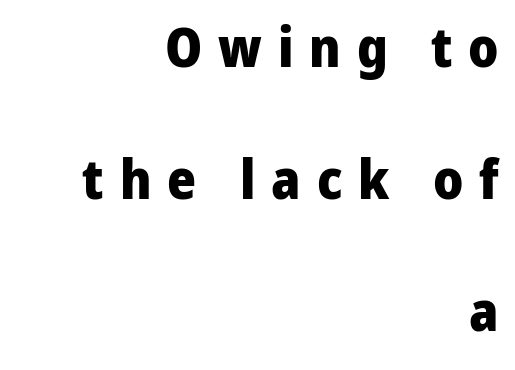
Q: Is the text bold? A: Yes.
Q: Is the text italic (slanted)? A: No, it is upright.
Q: Is the typeface a serif or a sans-serif typeface? A: Sans-serif.
Q: Is the text underlined? A: No.
Q: How is the paragraph aligned? A: Right-aligned.
Q: Is the spacing between letters normal or unusually wide? A: Unusually wide.
Q: Is the spacing between lines tight, normal or loose? A: Loose.
Q: Width (condensed, normal, or wide)? A: Normal.
Q: Stroke contrast? A: Low.
Q: x-height? A: Medium.
Q: Monospaced? A: No.
